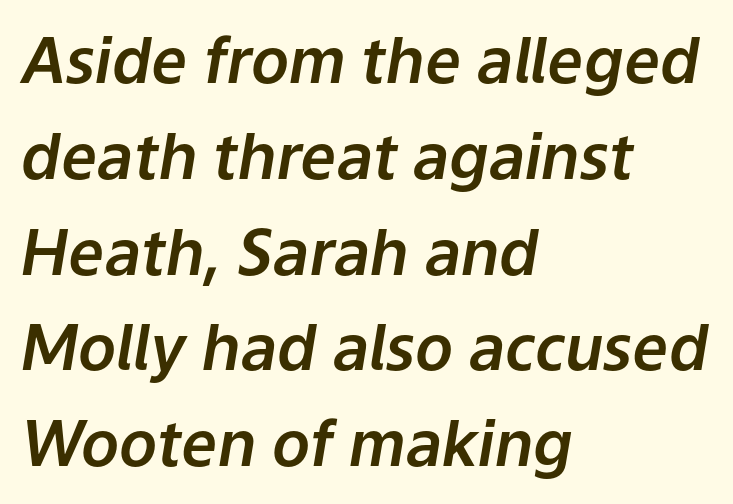
The image shows 63 px text type, italic (leaning right); set left-aligned, normal line spacing (1.52x), normal letter spacing, not underlined; low stroke contrast and a medium x-height.
